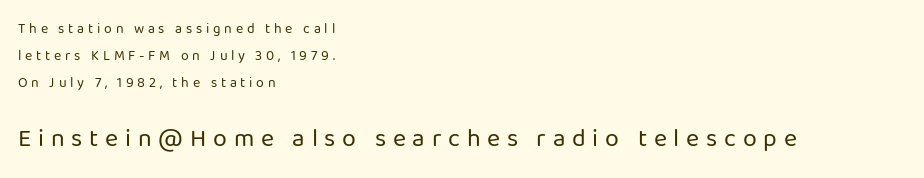
On a weight scale, this lands at 450 or below. The ragged edge is on the right, which tells us the setting is flush left. Descenders are the only things crossing below the line. The typography opts for an upright posture over an oblique one. Whoever set this made the second block the dominant, larger element.
